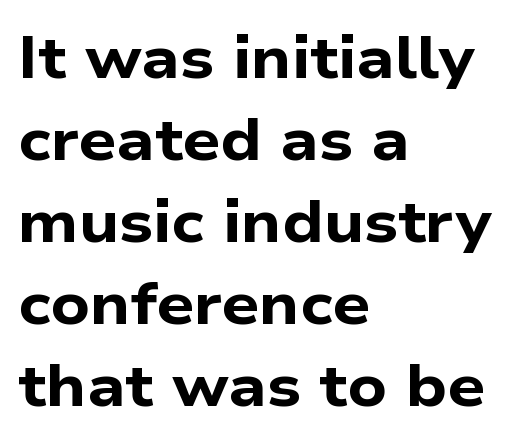
Q: Is the text bold? A: Yes.
Q: Is the typeface a serif or a sans-serif typeface? A: Sans-serif.
Q: Is the text underlined? A: No.
Q: How is the paragraph aligned? A: Left-aligned.
Q: Is the spacing between letters normal or unusually wide? A: Normal.
Q: Is the spacing between lines tight, normal or loose? A: Normal.
Q: Width (condensed, normal, or wide)? A: Wide.
Q: Stroke contrast? A: Low.
Q: x-height? A: Medium.
Q: Monospaced? A: No.
